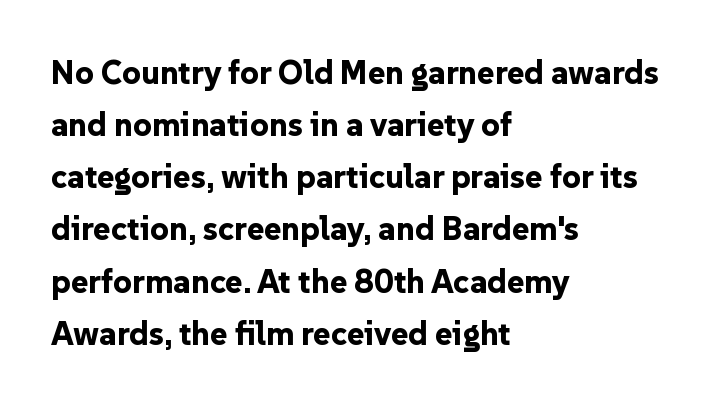
The letters sit at their default tracking, neither squeezed nor spread. Do the letters lean? They stand straight. Think of a printed novel: that variable character pitch is what you see here. Observe the absence of serifs on each vertical stroke in this sample.
